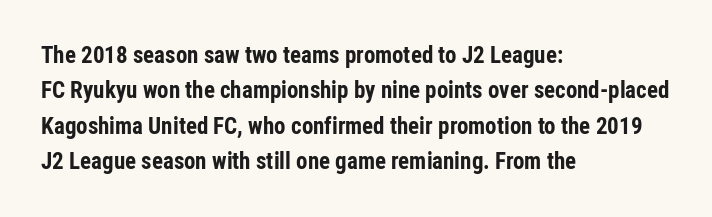
The strip under each line holds only bare page. The designer left line spacing at the default. Typeset ragged right — the left edge is the straight one. Heavy-handed strokes throughout: this text is bold.
